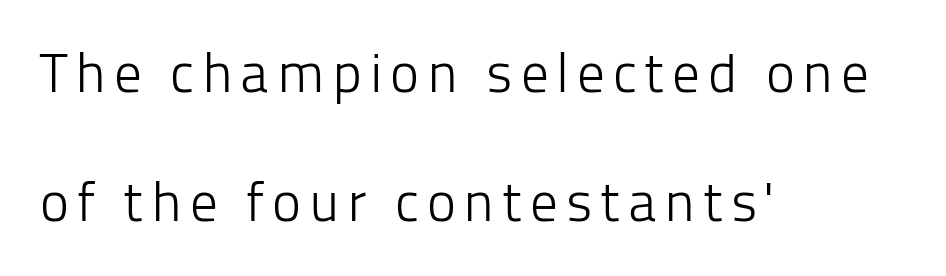
The gap between lines stays unmarked. Italic: no, the glyphs are upright roman. These lines are rendered in a variable-pitch font. Note: no serifs on the glyphs.
